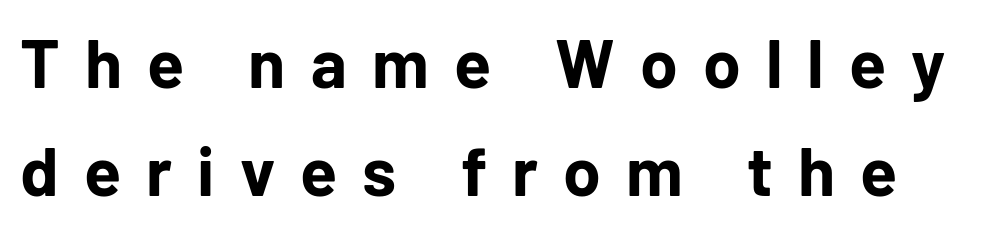
Each row of text sits above clean, open space. Characters follow at a spacing far wider than the type designer built in. Are there feet on the stems? There aren't — it's a sans. Bold? Absolutely — the strokes are thick and heavy.
